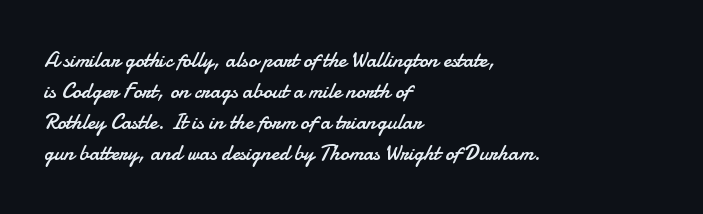
Q: Is the text bold? A: No.
Q: Is the text italic (slanted)? A: Yes.
Q: Is the text underlined? A: No.
Q: How is the paragraph aligned? A: Left-aligned.
Q: Is the spacing between letters normal or unusually wide? A: Normal.
Q: Is the spacing between lines tight, normal or loose? A: Normal.
